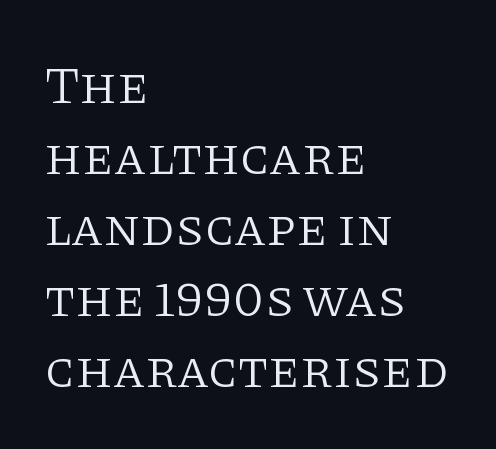
{"serif": "yes", "italic": "no", "bold": "no", "weight": "light", "width": "normal", "stroke_contrast": "low", "x_height": "large", "monospaced": "no", "underline": "no", "align": "left", "line_spacing": "normal", "line_spacing_ratio": 1.34, "letter_spacing": "normal", "letter_spacing_em": 0.0, "glyph_px": 53}
